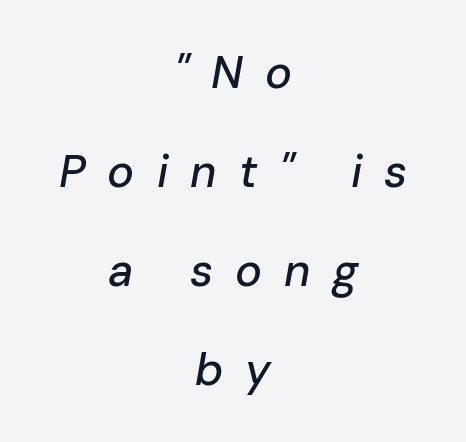
{"italic": "yes", "lean": "right", "slant_degrees": 10, "width": "normal", "stroke_contrast": "low", "x_height": "medium", "monospaced": "no", "underline": "no", "align": "center", "line_spacing": "loose", "line_spacing_ratio": 2.2, "letter_spacing": "wide", "letter_spacing_em": 0.49, "glyph_px": 45}
